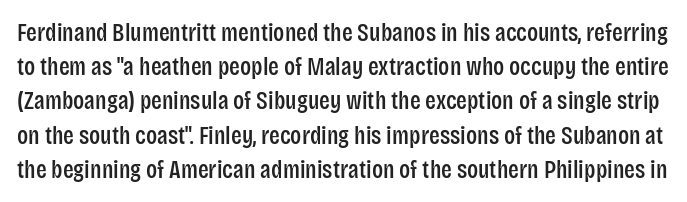
The image shows 25 px text type, upright; set normal line spacing (1.37x), normal letter spacing, not underlined.
